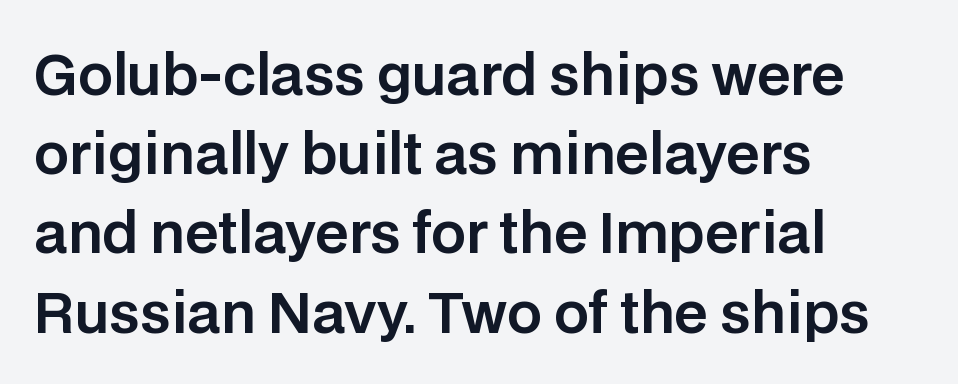
The vertical gap from one line to the next is medium. Look at the tracking — it's just the regular setting, nothing added. Spacing verdict: proportional, widths tailored to each character. Tall strokes in this sample are plumb rather than angled.
